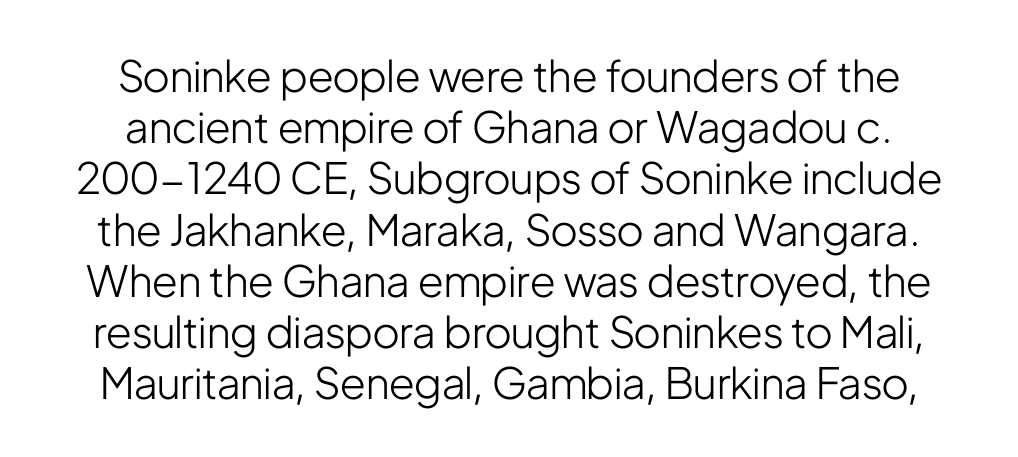
Q: Is the text bold? A: No.
Q: Is the text italic (slanted)? A: No, it is upright.
Q: Is the typeface a serif or a sans-serif typeface? A: Sans-serif.
Q: Is the text underlined? A: No.
Q: How is the paragraph aligned? A: Centered.
Q: Is the spacing between letters normal or unusually wide? A: Normal.
Q: Width (condensed, normal, or wide)? A: Condensed.
Q: Stroke contrast? A: Low.
Q: x-height? A: Medium.
Q: Monospaced? A: No.
